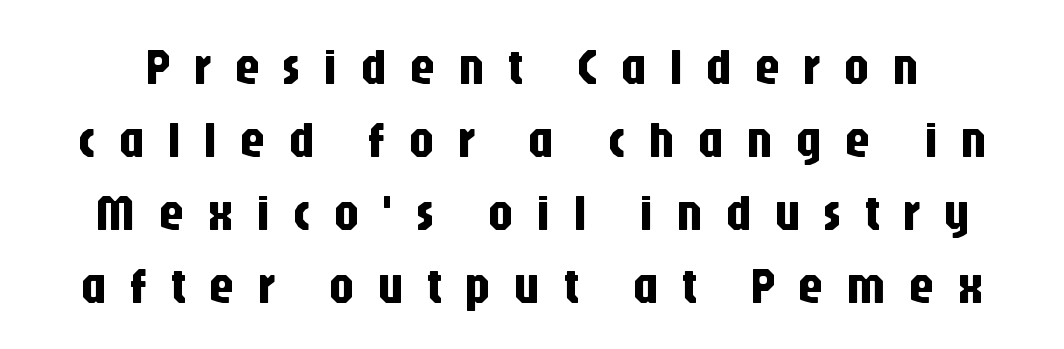
Q: Is the text italic (slanted)? A: No, it is upright.
Q: Is the typeface a serif or a sans-serif typeface? A: Sans-serif.
Q: Is the text underlined? A: No.
Q: Is the spacing between letters normal or unusually wide? A: Unusually wide.
Q: Is the spacing between lines tight, normal or loose? A: Normal.
Q: Width (condensed, normal, or wide)? A: Condensed.
Q: Stroke contrast? A: Low.
Q: x-height? A: Large.
Q: Monospaced? A: No.
